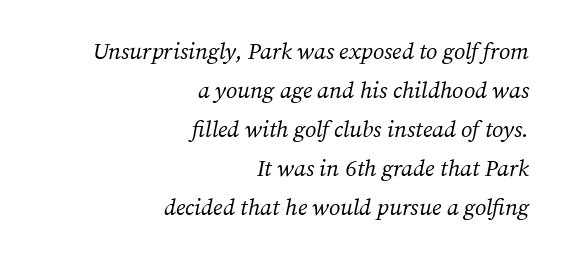
{"italic": "yes", "lean": "right", "slant_degrees": 12, "bold": "no", "underline": "no", "align": "right", "line_spacing": "normal", "line_spacing_ratio": 1.7, "letter_spacing": "normal", "letter_spacing_em": 0.0, "glyph_px": 23}
